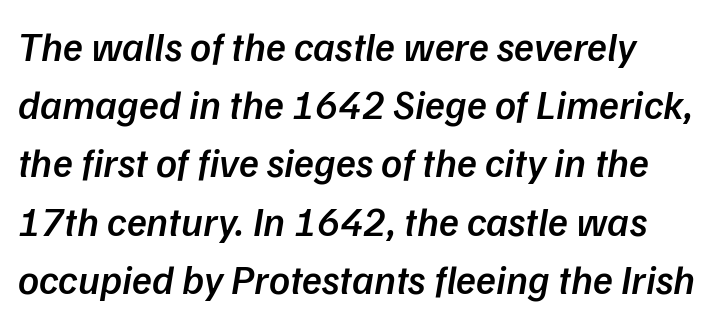
The image shows 41 px semibold sans-serif type; set left-aligned, normal line spacing (1.42x), normal letter spacing, not underlined; low stroke contrast and a medium x-height.
